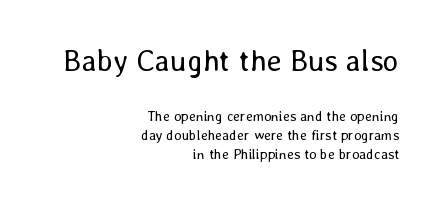
Q: Is the text bold? A: No.
Q: Is the text italic (slanted)? A: No, it is upright.
Q: Is the text underlined? A: No.
Q: How is the paragraph aligned? A: Right-aligned.
Q: Is the spacing between letters normal or unusually wide? A: Normal.
Q: Is the spacing between lines tight, normal or loose? A: Normal.
Q: Which block of text is set in a larger size, the first (top) or the second (bottom)? A: The first (top) one.
Q: Width (condensed, normal, or wide)? A: Normal.
Q: Stroke contrast? A: Low.
Q: x-height? A: Medium.
Q: Monospaced? A: No.
